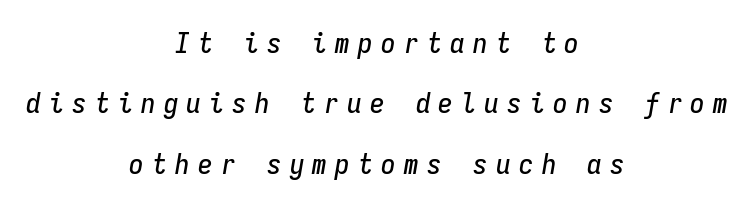
The image shows 29 px condensed type, italic (leaning right), monospaced; set centered, loose line spacing (2.08x), unusually wide letter spacing (+0.29 em), not underlined; low stroke contrast and a medium x-height.
